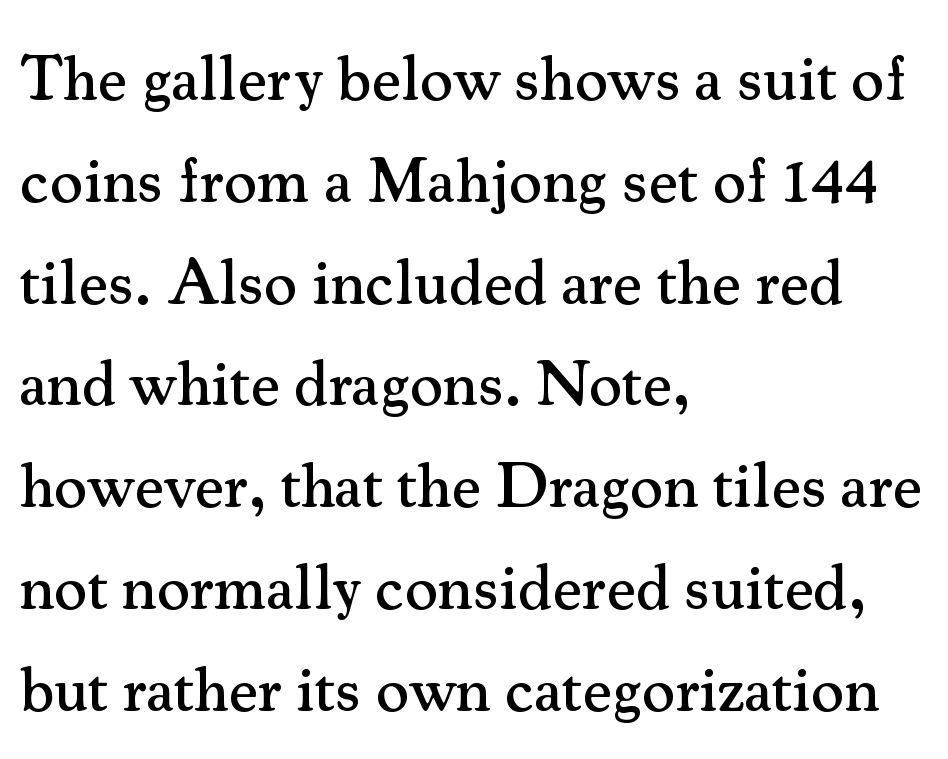
Q: Is the text italic (slanted)? A: No, it is upright.
Q: Is the typeface a serif or a sans-serif typeface? A: Serif.
Q: Is the text underlined? A: No.
Q: How is the paragraph aligned? A: Left-aligned.
Q: Is the spacing between letters normal or unusually wide? A: Normal.
Q: Is the spacing between lines tight, normal or loose? A: Normal.
Q: Width (condensed, normal, or wide)? A: Normal.
Q: Stroke contrast? A: Medium.
Q: x-height? A: Small.
Q: Monospaced? A: No.
